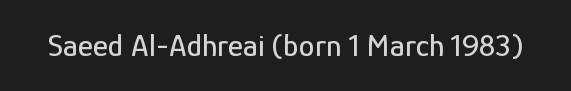
The words here are not underlined. Posture: upright roman. The horizontal fit of the characters is conventional and even. What kind of face is this? One without serifs — a sans.
